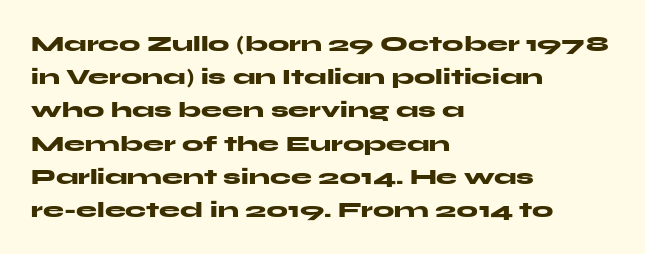
{"italic": "no", "bold": "yes", "underline": "no", "align": "left", "line_spacing": "normal", "line_spacing_ratio": 1.58, "letter_spacing": "normal", "letter_spacing_em": 0.0, "glyph_px": 21}
